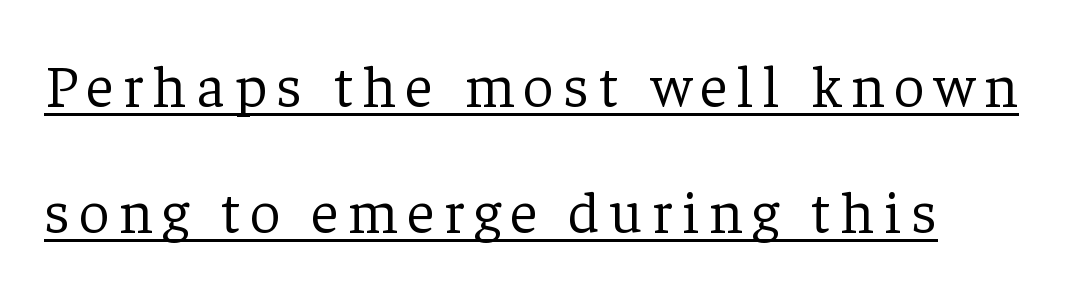
The image shows 60 px light serif type, upright; set loose line spacing (2.1x), underlined; low stroke contrast and a medium x-height.
